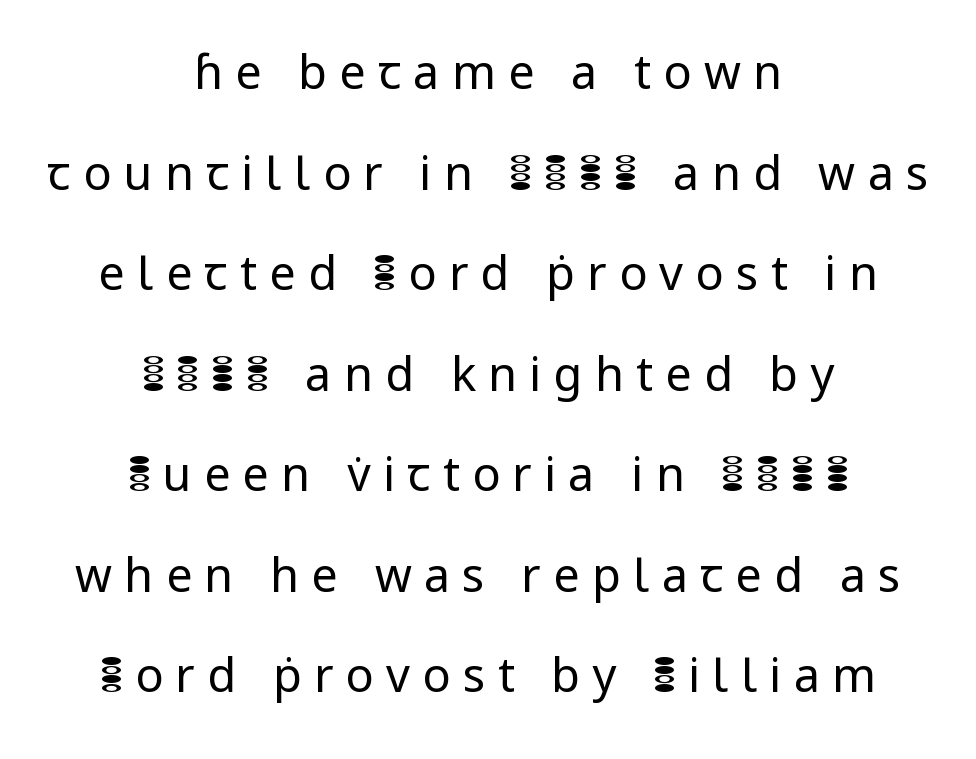
The image shows 47 px regular-weight sans-serif type, upright; set centered, loose line spacing (2.14x), unusually wide letter spacing (+0.26 em), not underlined; low stroke contrast and a medium x-height.
